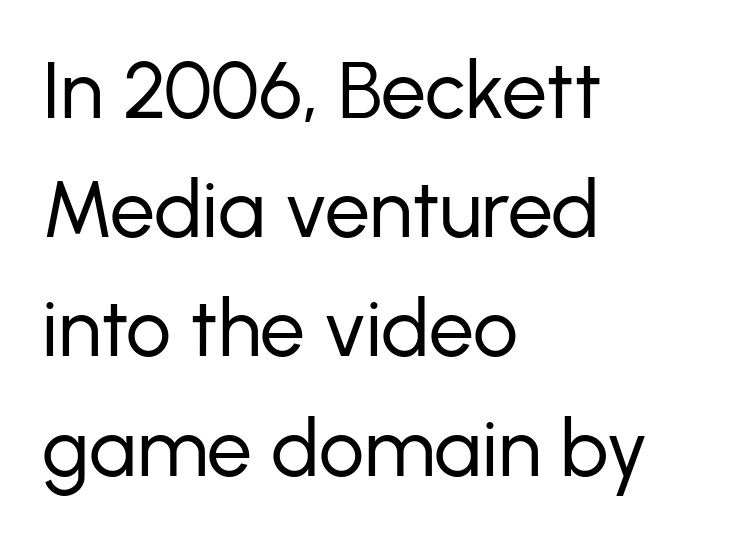
Rows of type keep a routine distance in the vertical direction. Plain, unruled lines of type. In terms of letterspacing, this is plain default setting. Visually the block forms a straight wall on the left and a jagged coastline on the right.
